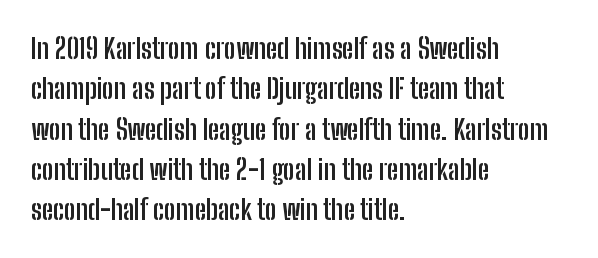
The image shows 28 px semibold, condensed sans-serif type, upright; set left-aligned, normal line spacing (1.44x), normal letter spacing, not underlined; low stroke contrast and a medium x-height.
